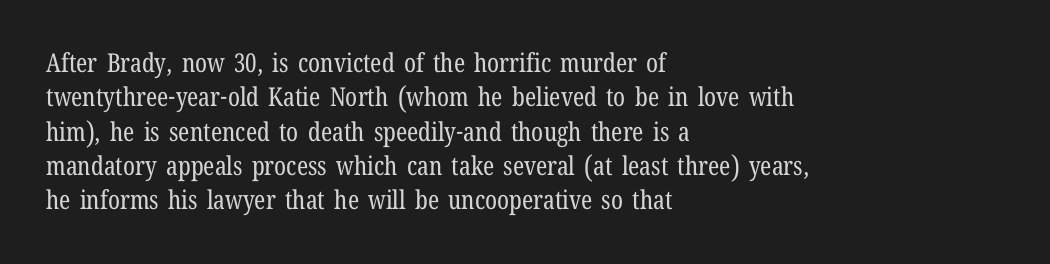
The image shows 26 px text type, upright; set left-aligned, normal line spacing (1.32x), normal letter spacing, not underlined.
